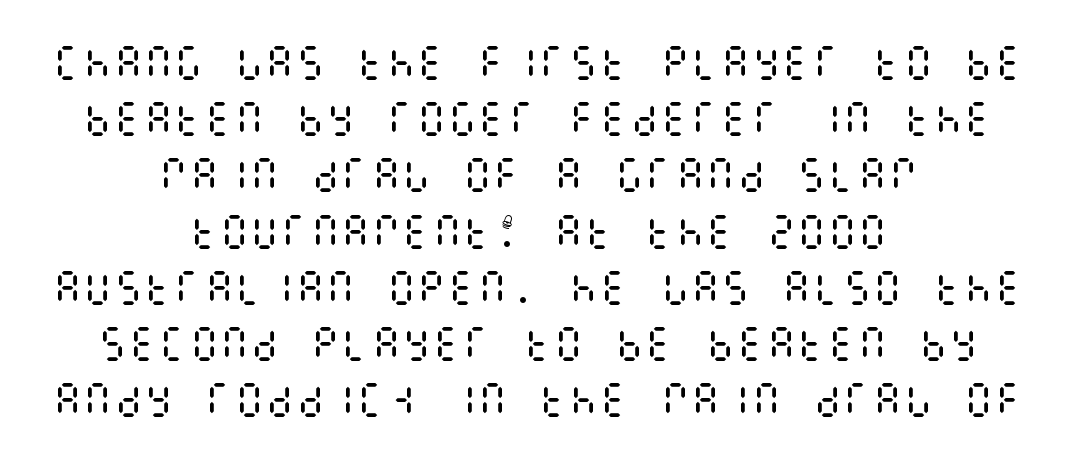
The image shows 38 px regular-weight, condensed type, upright; set centered, normal line spacing (1.48x), normal letter spacing, not underlined; medium stroke contrast and a large x-height.
